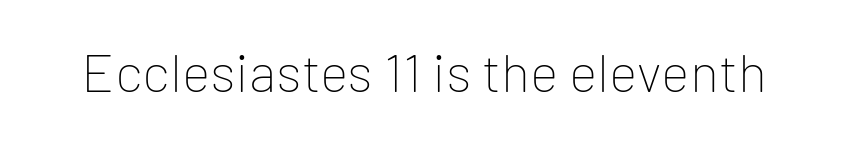
Upright lettering throughout. Here the glyphs are tracked normally, forming tight word shapes. Spacing verdict: proportional, widths tailored to each character. No letter is thick-stroked: the sample isn't bold. Letters rest on an invisible, unmarked baseline. Nope, no serifs anywhere on these letters.
